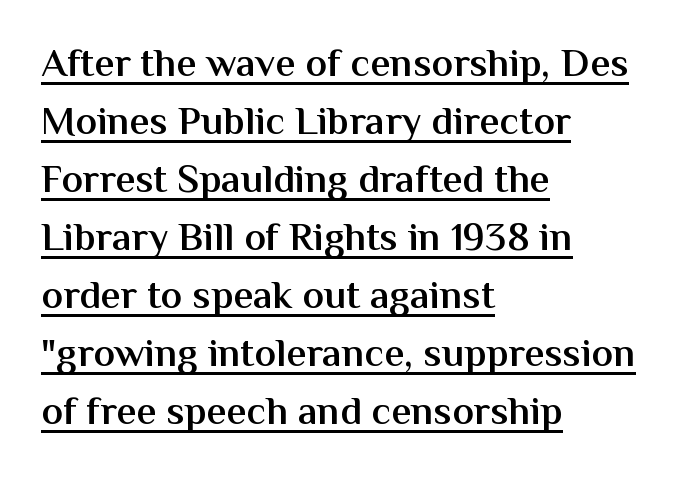
{"serif": "no", "italic": "no", "bold": "semi", "weight": "semibold", "width": "normal", "stroke_contrast": "medium", "x_height": "medium", "monospaced": "no", "underline": "yes", "align": "left", "line_spacing": "normal", "line_spacing_ratio": 1.45, "letter_spacing": "normal", "letter_spacing_em": 0.0, "glyph_px": 40}
